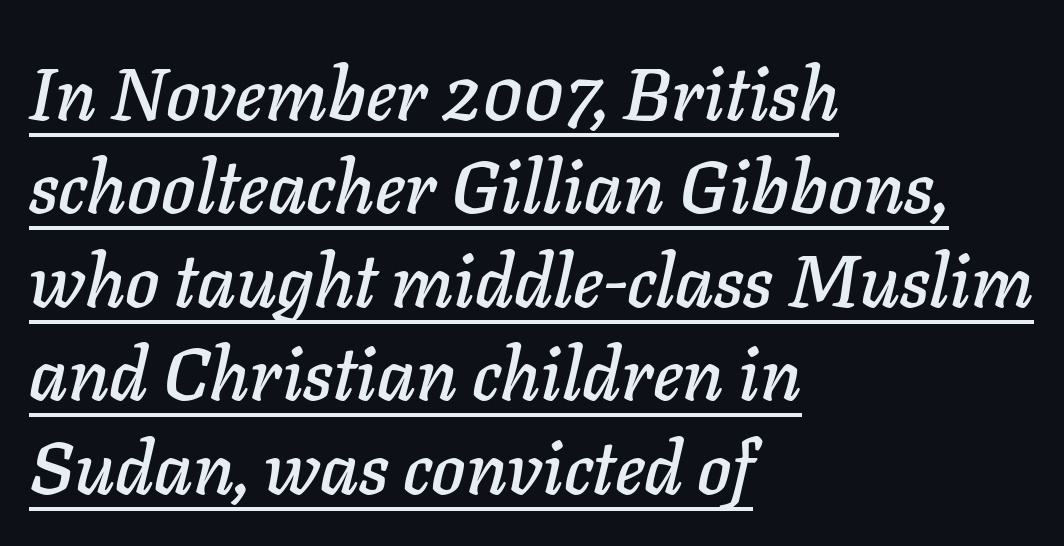
Q: Is the text italic (slanted)? A: Yes, it leans right by about 11 degrees.
Q: Is the text underlined? A: Yes.
Q: How is the paragraph aligned? A: Left-aligned.
Q: Is the spacing between letters normal or unusually wide? A: Normal.
Q: Is the spacing between lines tight, normal or loose? A: Normal.
Q: Width (condensed, normal, or wide)? A: Normal.
Q: Stroke contrast? A: Low.
Q: x-height? A: Medium.
Q: Monospaced? A: No.
